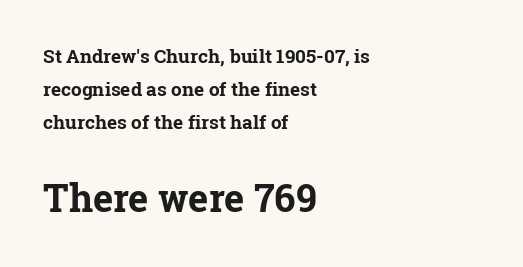
{"serif": "yes", "italic": "no", "bold": "yes", "weight": "bold", "width": "normal", "stroke_contrast": "low", "x_height": "medium", "monospaced": "no", "underline": "no", "align": "left", "line_spacing_ratio": 1.73, "letter_spacing": "normal", "letter_spacing_em": 0.0, "larger_block": "second", "size_ratio": 2.0, "glyph_px": 38}
